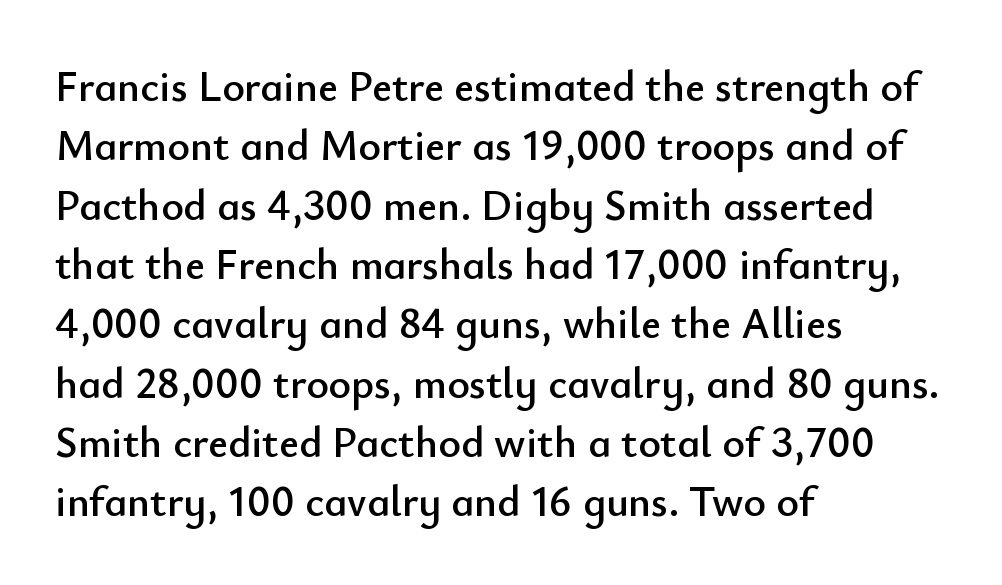
The image shows 43 px sans-serif type, upright; set left-aligned, normal line spacing (1.38x), normal letter spacing, not underlined; low stroke contrast and a small x-height.
